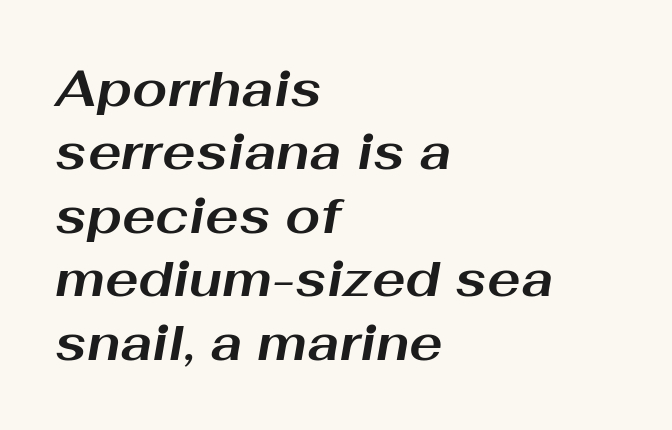
{"italic": "yes", "lean": "right", "slant_degrees": 10, "bold": "yes", "weight": "bold", "width": "wide", "stroke_contrast": "medium", "x_height": "medium", "monospaced": "no", "underline": "no", "align": "left", "line_spacing": "normal", "line_spacing_ratio": 1.27, "letter_spacing": "normal", "letter_spacing_em": 0.0, "glyph_px": 50}
